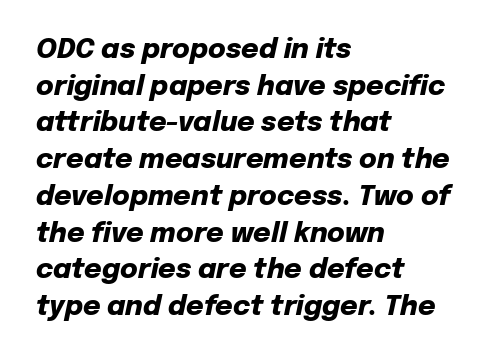
Q: Is the text bold? A: Yes.
Q: Is the text italic (slanted)? A: Yes, it leans right by about 12 degrees.
Q: Is the text underlined? A: No.
Q: How is the paragraph aligned? A: Left-aligned.
Q: Is the spacing between letters normal or unusually wide? A: Normal.
Q: Is the spacing between lines tight, normal or loose? A: Normal.
